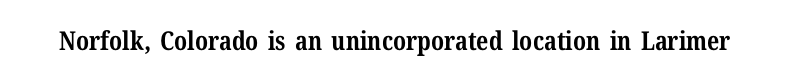
Q: Is the text bold? A: Yes.
Q: Is the text italic (slanted)? A: No, it is upright.
Q: Is the text underlined? A: No.
Q: Is the spacing between letters normal or unusually wide? A: Normal.
